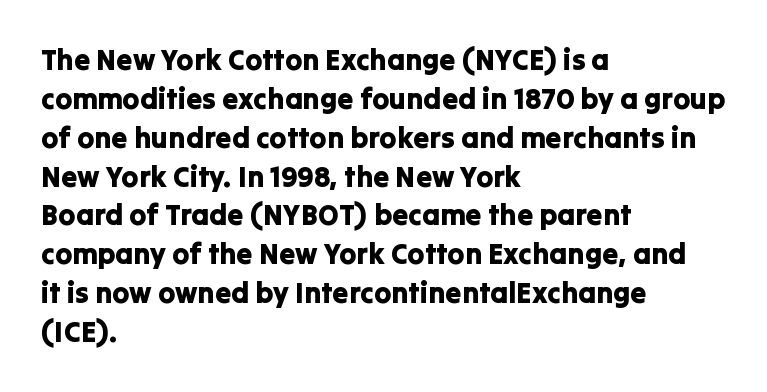
The image shows 29 px sans-serif type, upright; set left-aligned, normal line spacing (1.34x), normal letter spacing, not underlined; low stroke contrast and a medium x-height.
